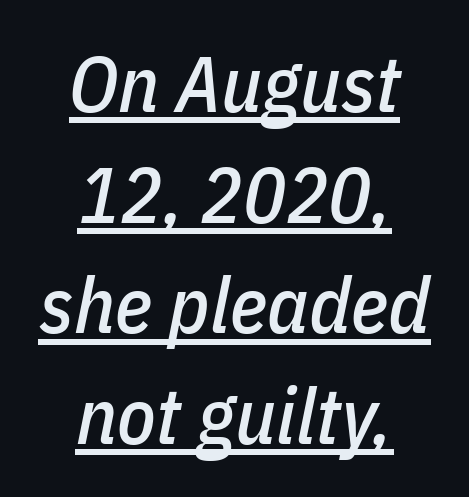
{"italic": "yes", "lean": "right", "slant_degrees": 11, "width": "condensed", "stroke_contrast": "low", "x_height": "medium", "monospaced": "no", "underline": "yes", "align": "center", "line_spacing": "normal", "line_spacing_ratio": 1.4, "letter_spacing": "normal", "letter_spacing_em": 0.0, "glyph_px": 79}
